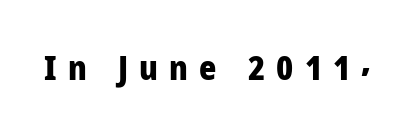
{"serif": "no", "italic": "no", "bold": "yes", "weight": "heavy", "width": "normal", "stroke_contrast": "low", "x_height": "medium", "monospaced": "no", "underline": "no", "letter_spacing": "wide", "letter_spacing_em": 0.34, "glyph_px": 33}
